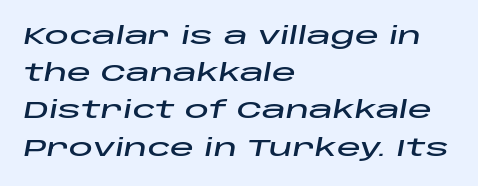
Tracking value appears to be zero — textbook default spacing. Horizontally, the lines are justified to the leading edge only. A typesetter would call this leading conventional body-copy spacing. The face used here has a pronounced slope to its letters. Unmarked baselines from the first word to the last.
